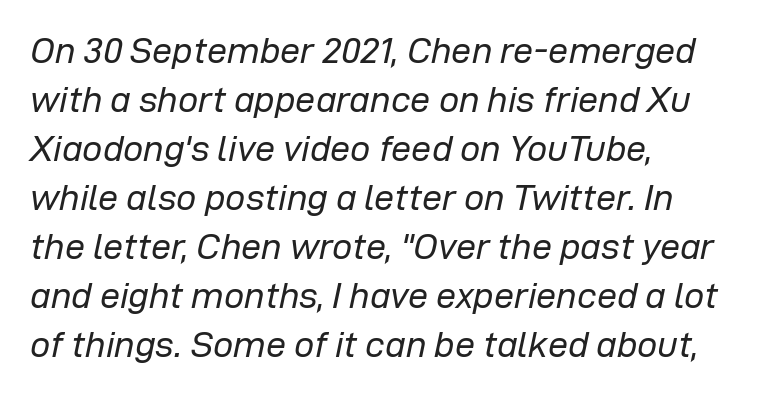
The image shows 36 px regular-weight type, italic (leaning right); set left-aligned, normal line spacing (1.36x), normal letter spacing, not underlined; low stroke contrast and a medium x-height.
